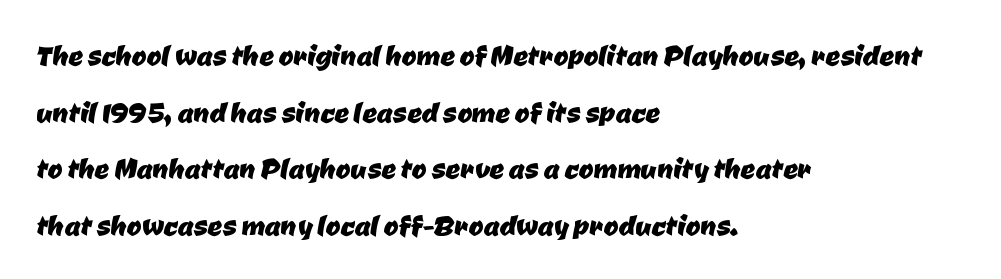
Q: Is the typeface a serif or a sans-serif typeface? A: Sans-serif.
Q: Is the text underlined? A: No.
Q: How is the paragraph aligned? A: Left-aligned.
Q: Is the spacing between letters normal or unusually wide? A: Normal.
Q: Is the spacing between lines tight, normal or loose? A: Normal.
Q: Width (condensed, normal, or wide)? A: Normal.
Q: Stroke contrast? A: Low.
Q: x-height? A: Medium.
Q: Monospaced? A: No.
